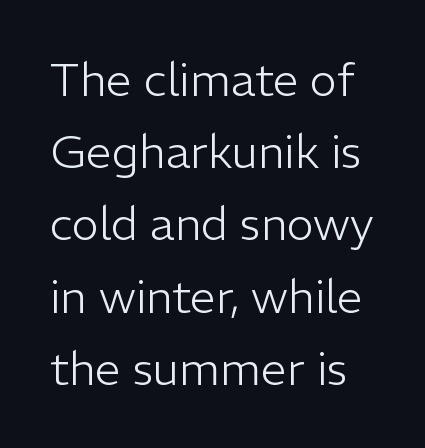
Q: Is the text bold? A: No.
Q: Is the text italic (slanted)? A: No, it is upright.
Q: Is the typeface a serif or a sans-serif typeface? A: Sans-serif.
Q: Is the text underlined? A: No.
Q: Is the spacing between letters normal or unusually wide? A: Normal.
Q: Is the spacing between lines tight, normal or loose? A: Normal.
Q: Width (condensed, normal, or wide)? A: Normal.
Q: Stroke contrast? A: Low.
Q: x-height? A: Medium.
Q: Monospaced? A: No.
